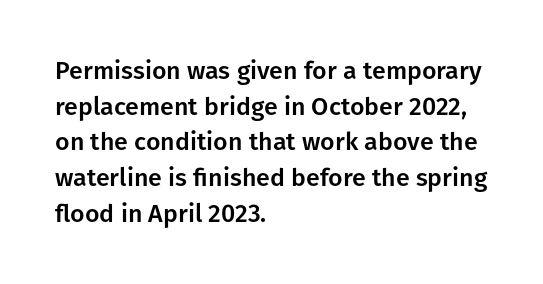
The image shows 25 px text type, upright; set left-aligned, normal line spacing (1.43x), normal letter spacing, not underlined.
